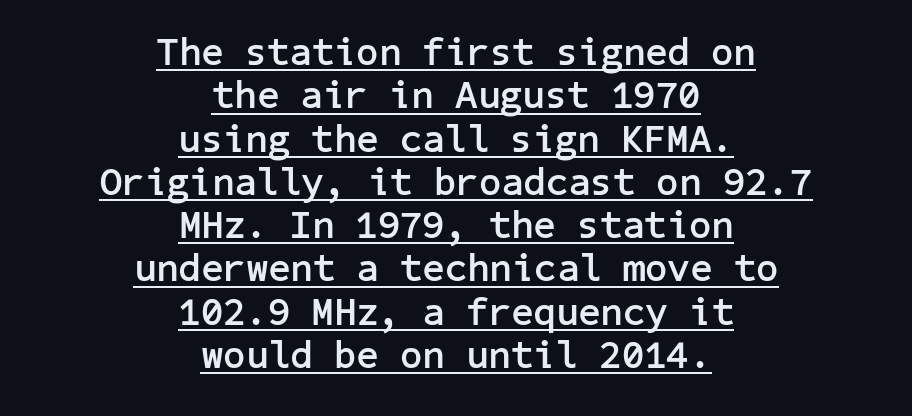
Q: Is the text bold? A: Yes.
Q: Is the text italic (slanted)? A: No, it is upright.
Q: Is the typeface a serif or a sans-serif typeface? A: Sans-serif.
Q: Is the text underlined? A: Yes.
Q: How is the paragraph aligned? A: Centered.
Q: Is the spacing between letters normal or unusually wide? A: Normal.
Q: Is the spacing between lines tight, normal or loose? A: Tight.
Q: Width (condensed, normal, or wide)? A: Normal.
Q: Stroke contrast? A: Low.
Q: x-height? A: Medium.
